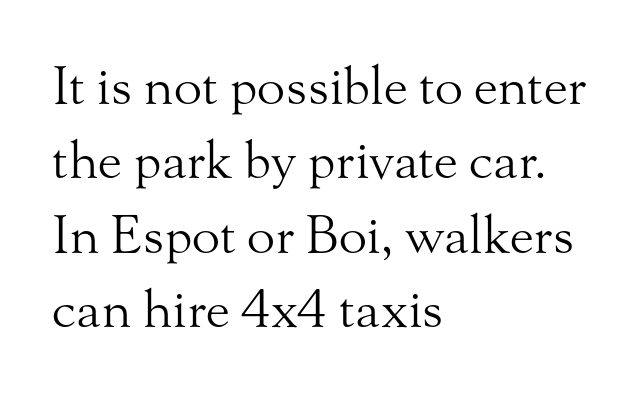
{"serif": "yes", "italic": "no", "bold": "no", "weight": "light", "width": "normal", "stroke_contrast": "medium", "x_height": "small", "monospaced": "no", "underline": "no", "align": "left", "line_spacing": "normal", "line_spacing_ratio": 1.43, "letter_spacing": "normal", "letter_spacing_em": 0.0, "glyph_px": 52}
